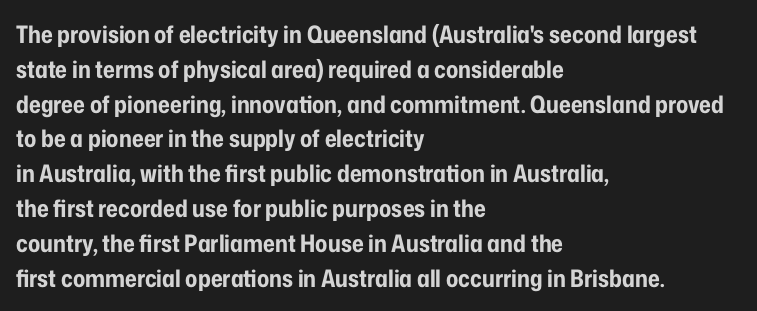
{"italic": "no", "bold": "yes", "underline": "no", "align": "left", "line_spacing": "normal", "line_spacing_ratio": 1.45, "letter_spacing": "normal", "letter_spacing_em": 0.0, "glyph_px": 24}
